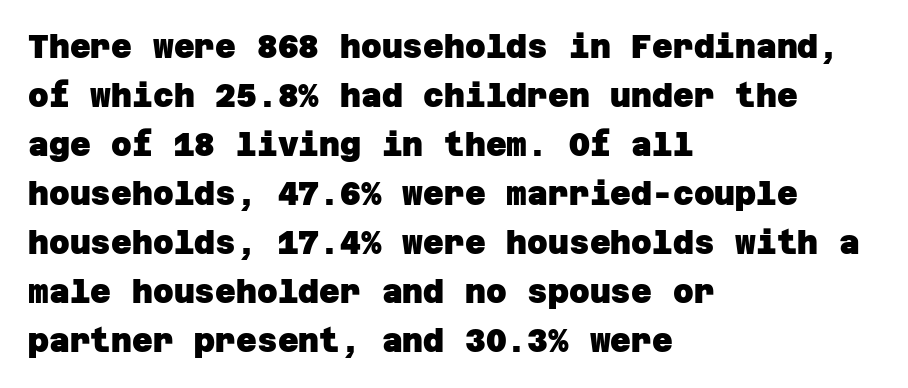
The image shows 32 px heavy sans-serif type; set left-aligned, normal line spacing (1.53x), normal letter spacing, not underlined; low stroke contrast and a large x-height.
